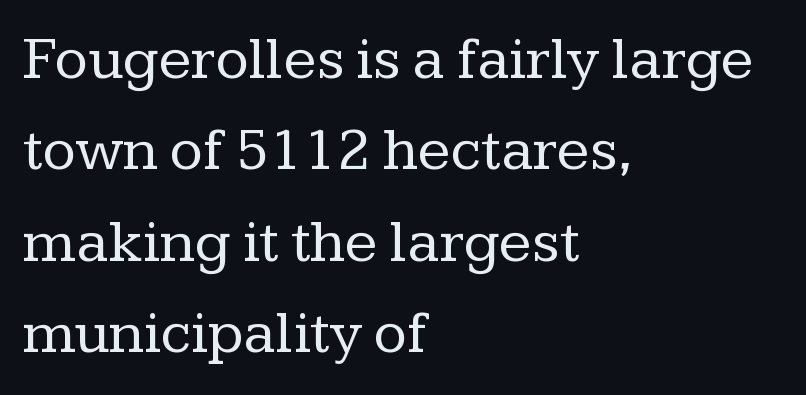
{"serif": "yes", "italic": "no", "bold": "no", "weight": "regular", "width": "normal", "stroke_contrast": "low", "x_height": "medium", "monospaced": "no", "underline": "no", "align": "left", "line_spacing": "normal", "line_spacing_ratio": 1.5, "letter_spacing": "normal", "letter_spacing_em": 0.0, "glyph_px": 61}
